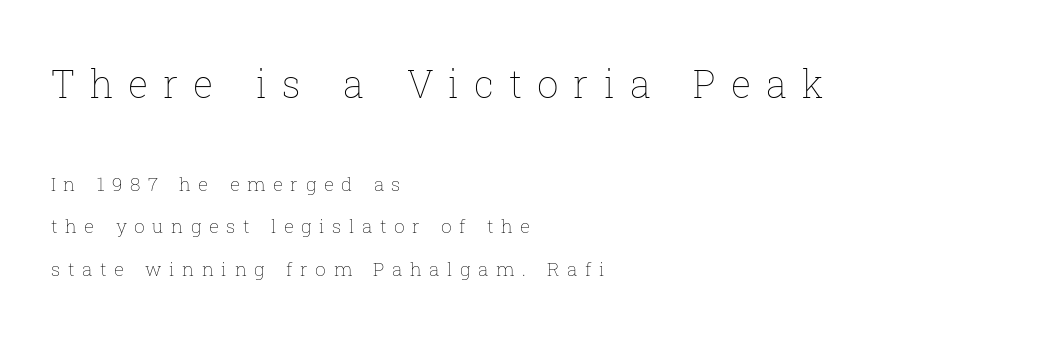
Rows of type keep a wide berth in the vertical direction. Just letters on the line, the space beneath them empty. The type sits square on the baseline with zero lean. The paragraph shown leans on its left margin. This sample has the flowing, uneven cadence of proportional lettering.
